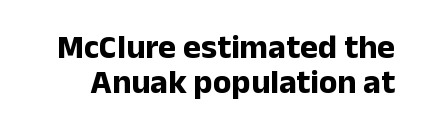
The image shows 34 px bold sans-serif type, upright; set tight line spacing (1.04x), normal letter spacing, not underlined; low stroke contrast and a medium x-height.
